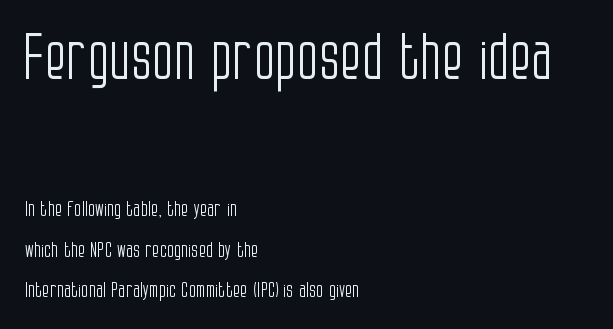
The image shows 63 px light, condensed sans-serif type, upright; set left-aligned, loose line spacing (1.93x), normal letter spacing, not underlined; the first (top) block is 3.0x larger; low stroke contrast and a large x-height.
